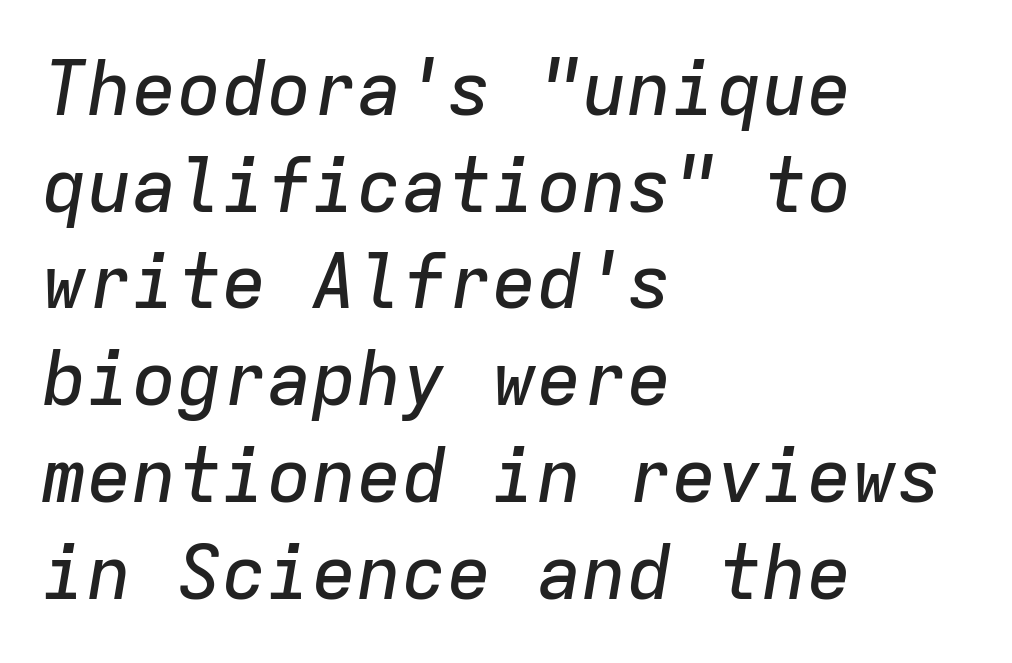
{"italic": "yes", "lean": "right", "slant_degrees": 9, "width": "normal", "stroke_contrast": "low", "x_height": "medium", "monospaced": "yes", "underline": "no", "align": "left", "line_spacing": "normal", "line_spacing_ratio": 1.29, "letter_spacing": "normal", "letter_spacing_em": 0.0, "glyph_px": 75}
